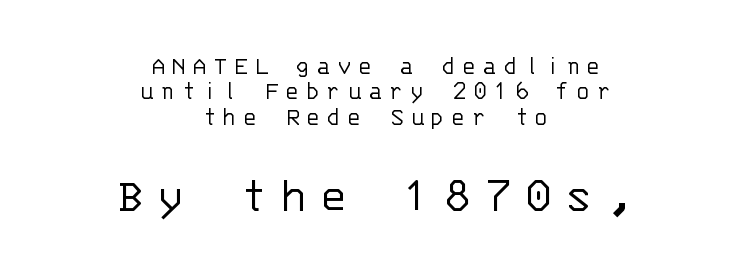
{"serif": "no", "italic": "no", "bold": "no", "weight": "light", "width": "normal", "stroke_contrast": "low", "x_height": "large", "monospaced": "yes", "underline": "no", "align": "center", "line_spacing": "tight", "line_spacing_ratio": 0.98, "letter_spacing": "wide", "letter_spacing_em": 0.26, "larger_block": "second", "size_ratio": 1.96, "glyph_px": 51}
